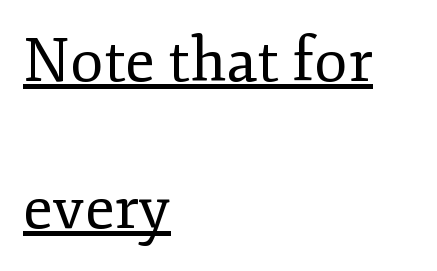
The image shows 61 px regular-weight serif type, upright; set left-aligned, loose line spacing (2.41x), normal letter spacing, underlined; low stroke contrast and a small x-height.
